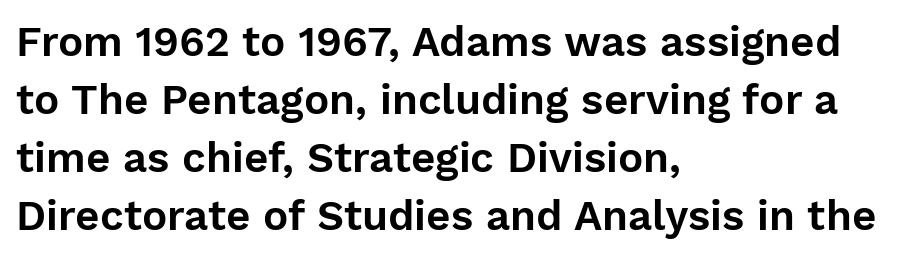
Q: Is the text italic (slanted)? A: No, it is upright.
Q: Is the typeface a serif or a sans-serif typeface? A: Sans-serif.
Q: Is the text underlined? A: No.
Q: How is the paragraph aligned? A: Left-aligned.
Q: Is the spacing between letters normal or unusually wide? A: Normal.
Q: Is the spacing between lines tight, normal or loose? A: Normal.
Q: Width (condensed, normal, or wide)? A: Normal.
Q: Stroke contrast? A: Low.
Q: x-height? A: Medium.
Q: Monospaced? A: No.
